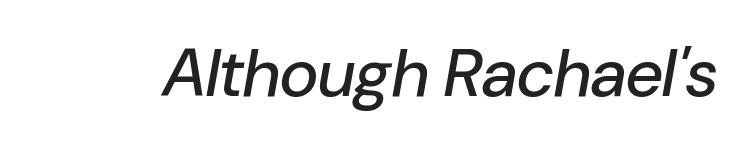
Q: Is the text italic (slanted)? A: Yes, it leans right by about 10 degrees.
Q: Is the text underlined? A: No.
Q: Is the spacing between letters normal or unusually wide? A: Normal.
Q: Width (condensed, normal, or wide)? A: Normal.
Q: Stroke contrast? A: Low.
Q: x-height? A: Medium.
Q: Monospaced? A: No.
